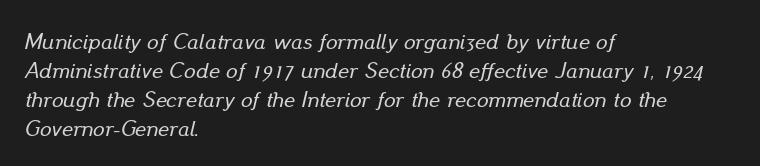
Q: Is the text italic (slanted)? A: Yes, it leans right by about 13 degrees.
Q: Is the text underlined? A: No.
Q: How is the paragraph aligned? A: Left-aligned.
Q: Is the spacing between letters normal or unusually wide? A: Normal.
Q: Is the spacing between lines tight, normal or loose? A: Normal.
